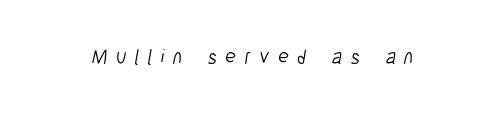
{"bold": "no", "underline": "no", "letter_spacing": "wide", "letter_spacing_em": 0.42, "glyph_px": 20}
